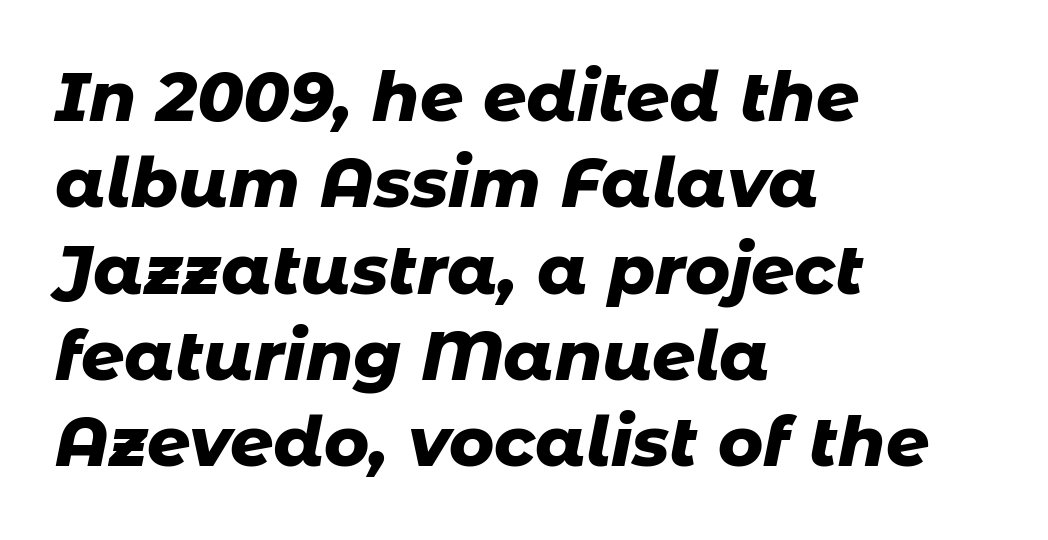
{"italic": "yes", "lean": "right", "slant_degrees": 11, "bold": "yes", "weight": "heavy", "width": "normal", "stroke_contrast": "low", "x_height": "medium", "monospaced": "no", "underline": "no", "align": "left", "line_spacing": "normal", "line_spacing_ratio": 1.27, "letter_spacing": "normal", "letter_spacing_em": 0.0, "glyph_px": 68}
